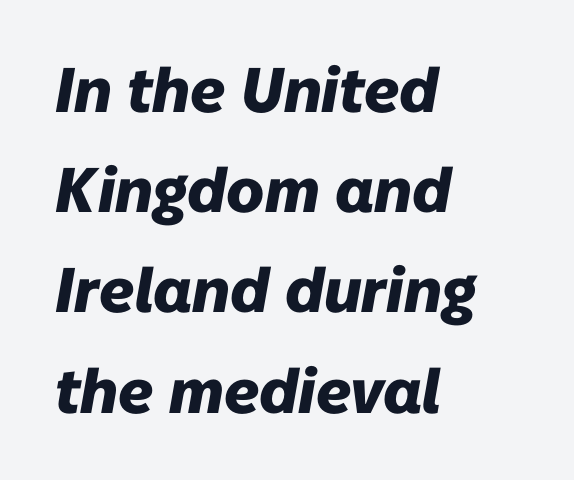
Rendered with sloped, italic letterforms. These lines are rendered in a variable-pitch font. Stroke thickness is high; the sample reads as a true bold. Where is the straight margin? On the left.
